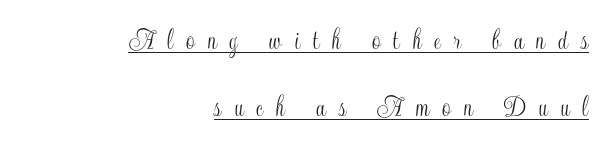
{"width": "condensed", "x_height": "small", "monospaced": "no", "underline": "yes", "align": "right", "line_spacing": "loose", "line_spacing_ratio": 2.25, "letter_spacing": "wide", "letter_spacing_em": 0.43, "glyph_px": 30}
